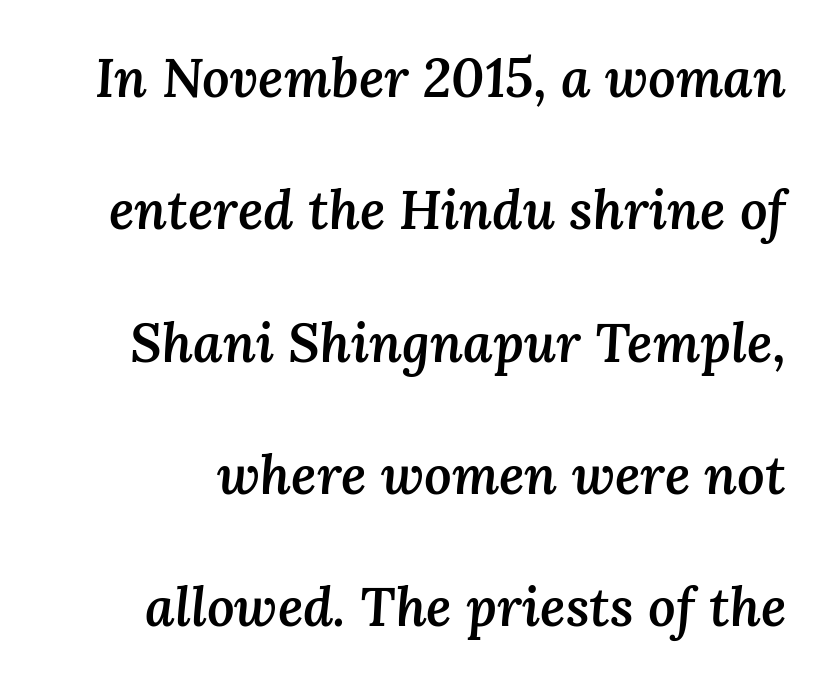
The image shows 54 px semibold type, italic (leaning right); set loose line spacing (2.45x), normal letter spacing, not underlined; medium stroke contrast and a medium x-height.
